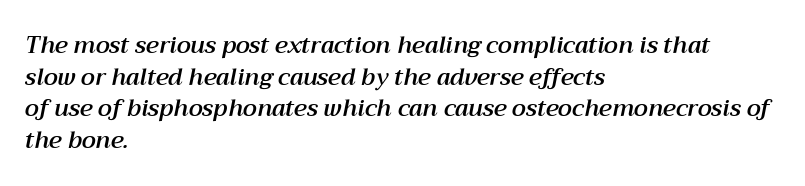
Q: Is the text italic (slanted)? A: Yes, it leans right by about 12 degrees.
Q: Is the text underlined? A: No.
Q: How is the paragraph aligned? A: Left-aligned.
Q: Is the spacing between letters normal or unusually wide? A: Normal.
Q: Is the spacing between lines tight, normal or loose? A: Normal.
